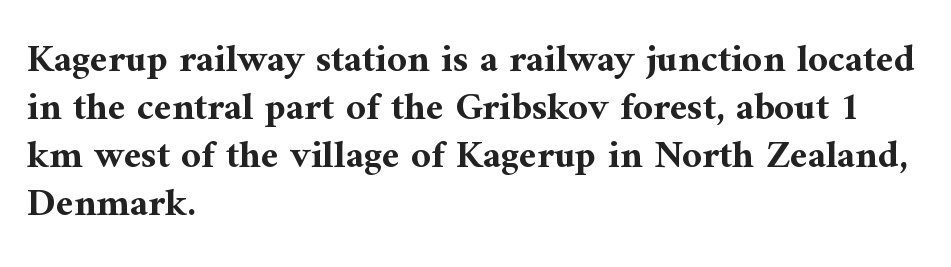
You can tell from the footed stems that serif type was used. Compared with an ordinary text face, these strokes are far heavier — a full bold. Each row of text sits above clean, open space. Think of a printed novel: that variable character pitch is what you see here. Nope, not italic — everything's standing straight.
